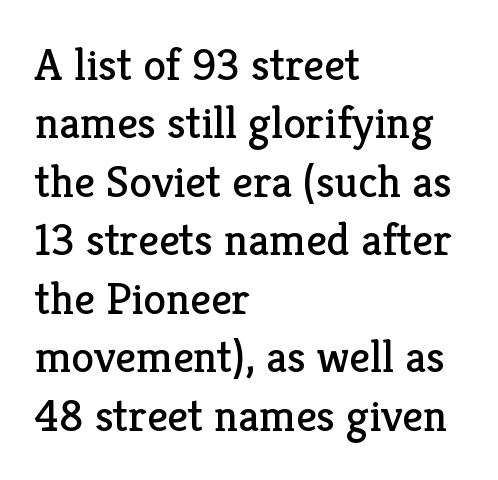
Q: Is the text bold? A: No.
Q: Is the text italic (slanted)? A: No, it is upright.
Q: Is the typeface a serif or a sans-serif typeface? A: Serif.
Q: Is the text underlined? A: No.
Q: How is the paragraph aligned? A: Left-aligned.
Q: Is the spacing between letters normal or unusually wide? A: Normal.
Q: Is the spacing between lines tight, normal or loose? A: Normal.
Q: Width (condensed, normal, or wide)? A: Normal.
Q: Stroke contrast? A: Low.
Q: x-height? A: Medium.
Q: Monospaced? A: No.
